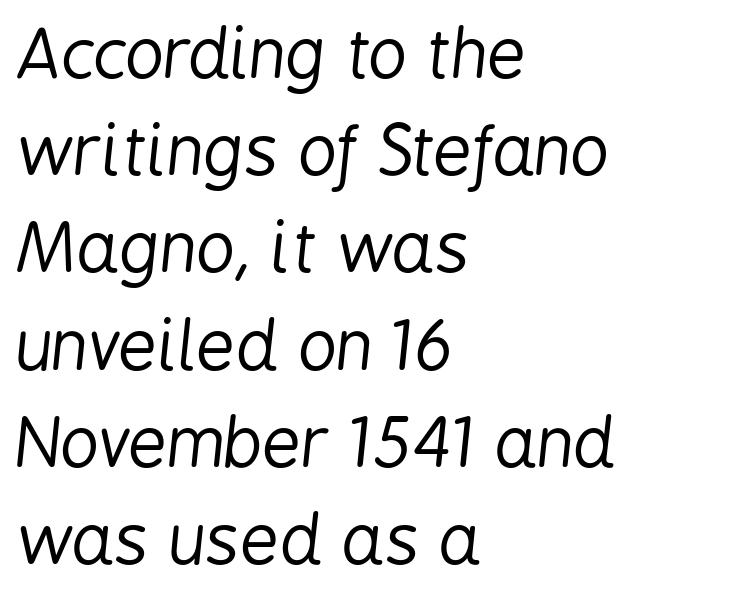
The image shows 68 px regular-weight, condensed type, italic (leaning right); set left-aligned, normal line spacing (1.43x), normal letter spacing, not underlined; low stroke contrast and a medium x-height.
